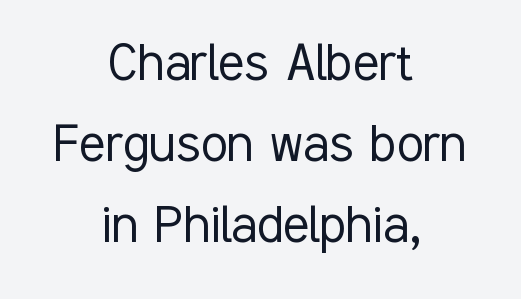
Q: Is the text bold? A: No.
Q: Is the text italic (slanted)? A: No, it is upright.
Q: Is the typeface a serif or a sans-serif typeface? A: Sans-serif.
Q: Is the text underlined? A: No.
Q: How is the paragraph aligned? A: Centered.
Q: Is the spacing between letters normal or unusually wide? A: Normal.
Q: Is the spacing between lines tight, normal or loose? A: Normal.
Q: Width (condensed, normal, or wide)? A: Condensed.
Q: Stroke contrast? A: Low.
Q: x-height? A: Medium.
Q: Monospaced? A: No.
